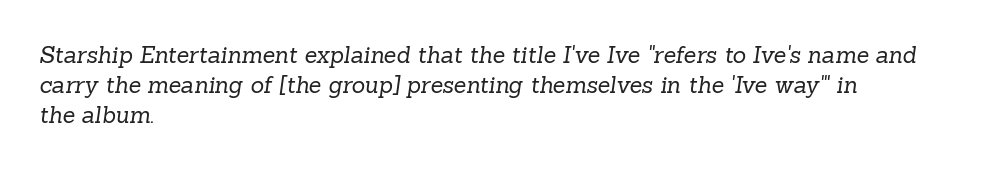
Q: Is the text bold? A: No.
Q: Is the text underlined? A: No.
Q: How is the paragraph aligned? A: Left-aligned.
Q: Is the spacing between letters normal or unusually wide? A: Normal.
Q: Is the spacing between lines tight, normal or loose? A: Normal.
